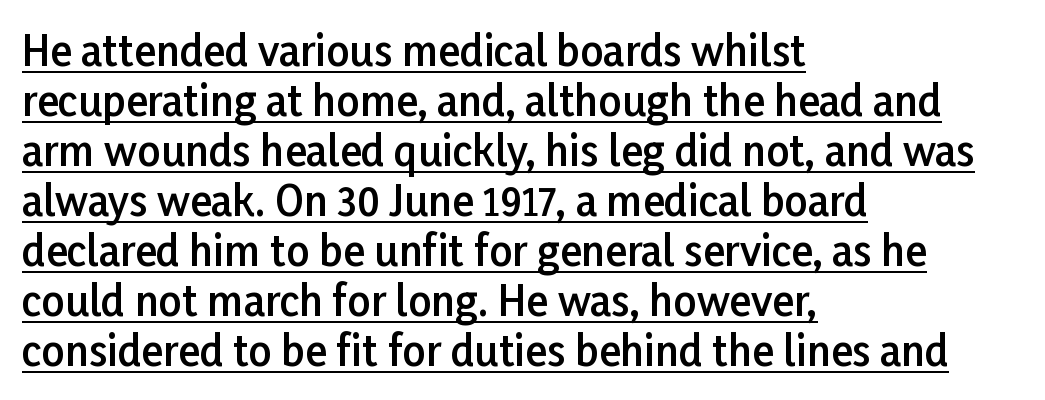
{"serif": "no", "italic": "no", "bold": "semi", "weight": "semibold", "width": "normal", "stroke_contrast": "low", "x_height": "medium", "monospaced": "no", "underline": "yes", "align": "left", "line_spacing_ratio": 1.22, "letter_spacing": "normal", "letter_spacing_em": 0.0, "glyph_px": 41}
